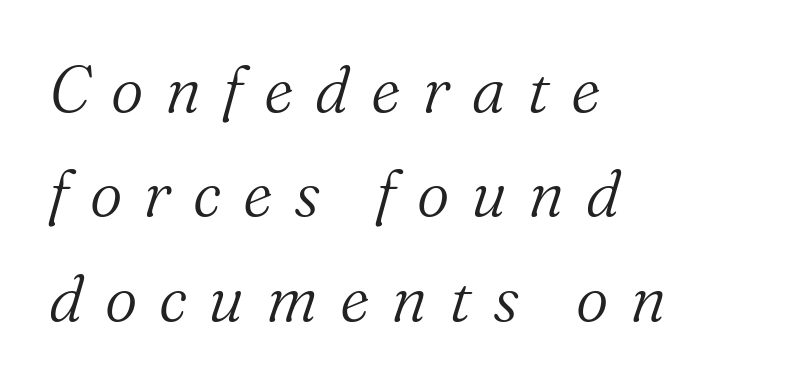
Q: Is the text bold? A: No.
Q: Is the text italic (slanted)? A: Yes, it leans right by about 16 degrees.
Q: Is the typeface a serif or a sans-serif typeface? A: Serif.
Q: Is the text underlined? A: No.
Q: How is the paragraph aligned? A: Left-aligned.
Q: Is the spacing between letters normal or unusually wide? A: Unusually wide.
Q: Is the spacing between lines tight, normal or loose? A: Normal.
Q: Width (condensed, normal, or wide)? A: Normal.
Q: Stroke contrast? A: Medium.
Q: x-height? A: Medium.
Q: Monospaced? A: No.
